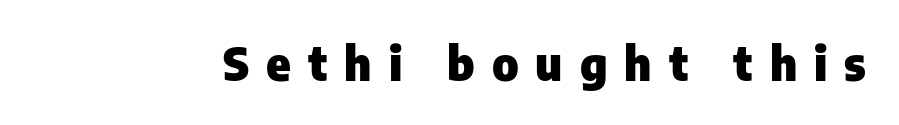
The image shows 46 px heavy sans-serif type, upright; set unusually wide letter spacing (+0.37 em), not underlined; low stroke contrast and a medium x-height.
